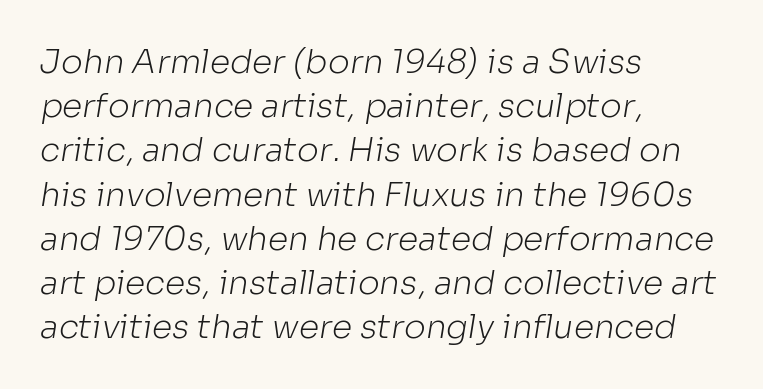
The image shows 33 px light sans-serif type; set left-aligned, normal line spacing (1.34x), normal letter spacing, not underlined; low stroke contrast and a medium x-height.
